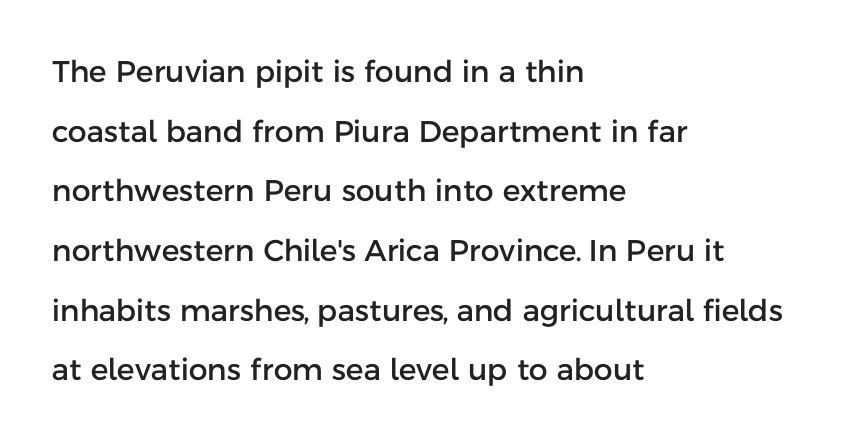
The characters display no serif detailing; their extremities are plain. The setting favours the left margin, as ordinary paragraphs usually do. What's the leading like? Stretched, with rows far apart. Notice how the stems are strictly vertical — no italics here. The rendering keeps characters at their native spacing. The face used here is proportionally spaced, like ordinary book or web type.
